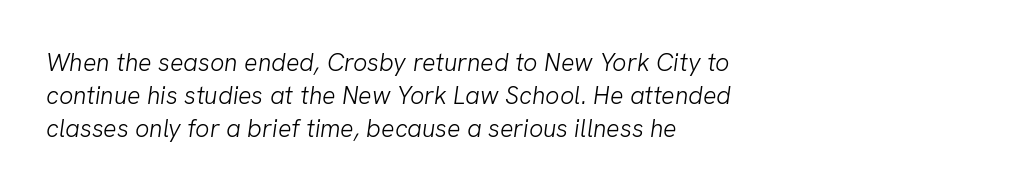
The image shows 25 px text type; set left-aligned, normal line spacing (1.32x), normal letter spacing, not underlined.
